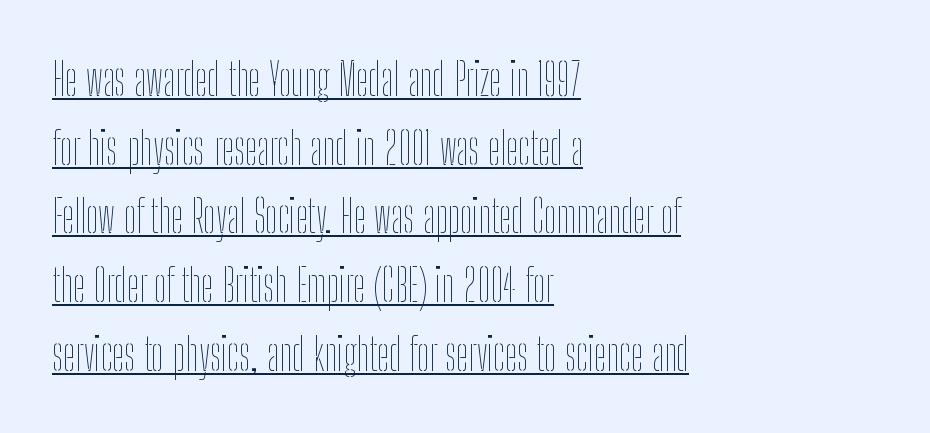
Vertical stems look standard width or narrower in stroke. Reading down the column, the eye jumps a familiar distance to each next line. Each line starts at the same left margin while the right side varies. A typesetter would call this zero additional tracking.
